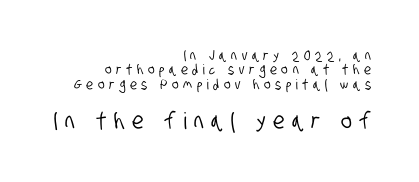
The image shows 23 px text type; set right-aligned, tight line spacing (1.02x), unusually wide letter spacing (+0.33 em), not underlined; the second (bottom) block is 1.64x larger.
